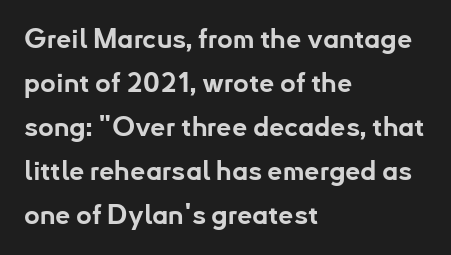
Glyph-to-glyph distance matches everyday printed text. Tall strokes in this sample are plumb rather than angled. Rule under the text: the space is simply empty. Teacher's note: observe the even left margin — that is flush-left alignment.
